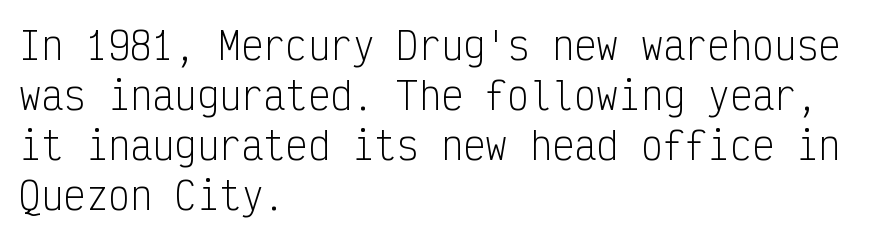
The image shows 37 px light, condensed sans-serif type, upright, monospaced; set left-aligned, normal line spacing (1.35x), normal letter spacing, not underlined; low stroke contrast and a medium x-height.
